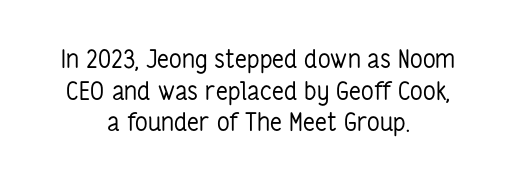
{"italic": "no", "bold": "no", "underline": "no", "align": "center", "line_spacing": "normal", "line_spacing_ratio": 1.27, "letter_spacing": "normal", "letter_spacing_em": 0.0, "glyph_px": 25}
